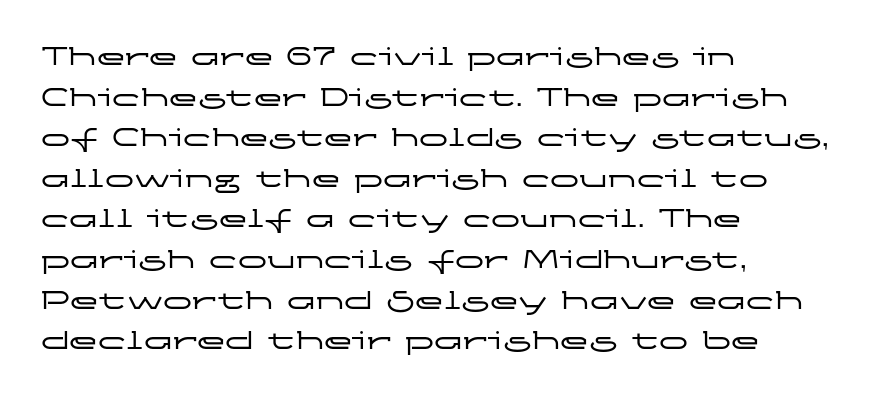
{"serif": "no", "italic": "no", "width": "wide", "stroke_contrast": "low", "x_height": "medium", "monospaced": "no", "underline": "no", "align": "left", "line_spacing": "normal", "line_spacing_ratio": 1.4, "letter_spacing": "normal", "letter_spacing_em": 0.0, "glyph_px": 29}
